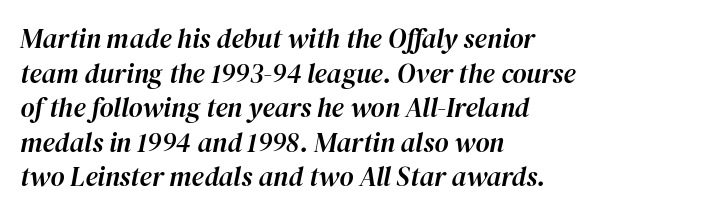
The image shows 27 px text type, italic (leaning right); set left-aligned, normal line spacing (1.28x), normal letter spacing, not underlined.
